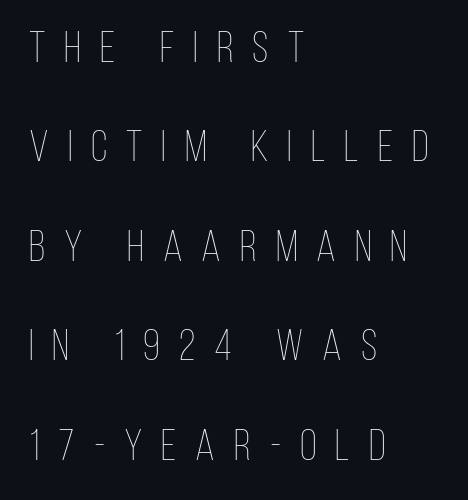
Someone cranked the tracking dial way up on this one. How would I describe the line gaps? Wide and relaxed. Reading down the block, your eye returns to a fixed left position each line. Think of a printed novel: that variable character pitch is what you see here.
